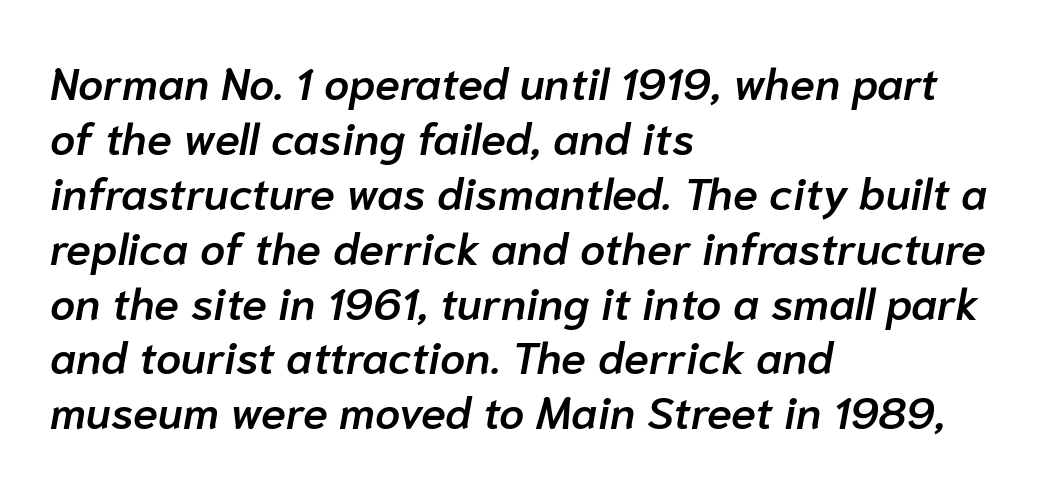
Q: Is the text bold? A: Semi-bold.
Q: Is the text italic (slanted)? A: Yes, it leans right by about 10 degrees.
Q: Is the text underlined? A: No.
Q: How is the paragraph aligned? A: Left-aligned.
Q: Is the spacing between letters normal or unusually wide? A: Normal.
Q: Width (condensed, normal, or wide)? A: Normal.
Q: Stroke contrast? A: Low.
Q: x-height? A: Medium.
Q: Monospaced? A: No.
